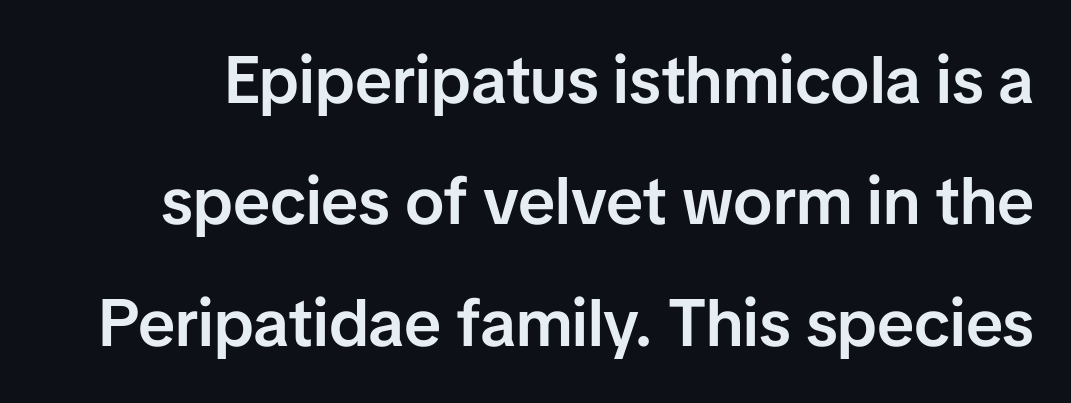
{"serif": "no", "italic": "no", "bold": "semi", "weight": "semibold", "width": "normal", "stroke_contrast": "low", "x_height": "medium", "monospaced": "no", "underline": "no", "line_spacing_ratio": 1.84, "letter_spacing": "normal", "letter_spacing_em": 0.0, "glyph_px": 66}
